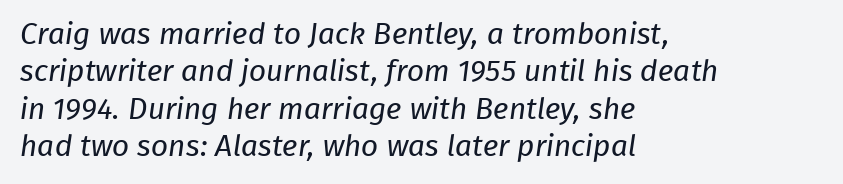
Q: Is the text bold? A: No.
Q: Is the typeface a serif or a sans-serif typeface? A: Sans-serif.
Q: Is the text underlined? A: No.
Q: How is the paragraph aligned? A: Left-aligned.
Q: Is the spacing between letters normal or unusually wide? A: Normal.
Q: Is the spacing between lines tight, normal or loose? A: Normal.
Q: Width (condensed, normal, or wide)? A: Normal.
Q: Stroke contrast? A: Low.
Q: x-height? A: Medium.
Q: Monospaced? A: No.
